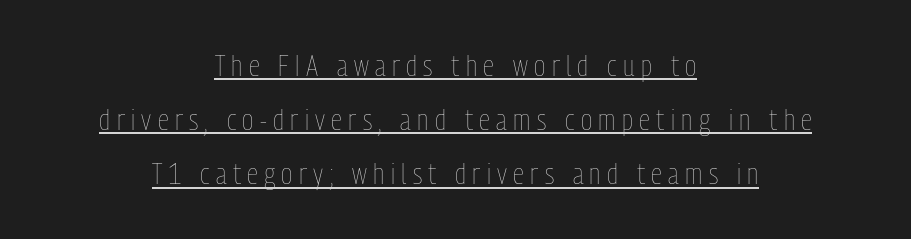
Q: Is the text bold? A: No.
Q: Is the text italic (slanted)? A: No, it is upright.
Q: Is the text underlined? A: Yes.
Q: How is the paragraph aligned? A: Centered.
Q: Is the spacing between letters normal or unusually wide? A: Unusually wide.
Q: Width (condensed, normal, or wide)? A: Condensed.
Q: Stroke contrast? A: Low.
Q: x-height? A: Medium.
Q: Monospaced? A: No.
